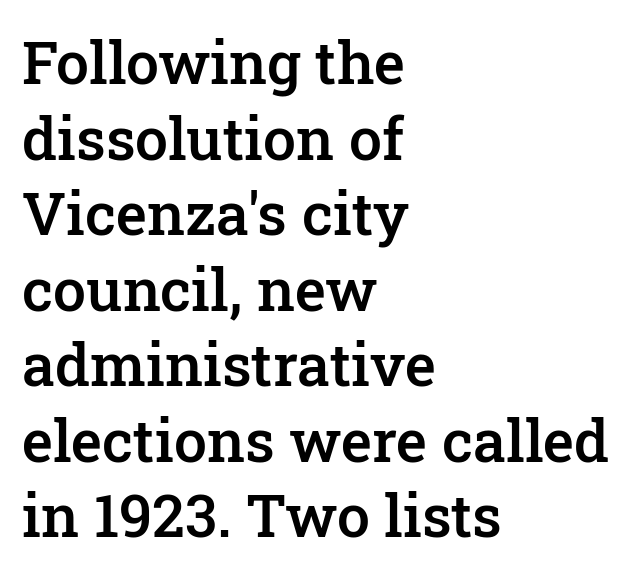
Nothing unusual about the tracking: characters are spaced as the font intends. Old-style or modern, the face here clearly has serifs. A bit beefed up — I'd call it semibold rather than bold. Compared with typical paragraphs, the rows here are spaced about the same. Glance below the letters and you will spot only blank space. This sample is left-justified, so line endings fall wherever the words run out.
